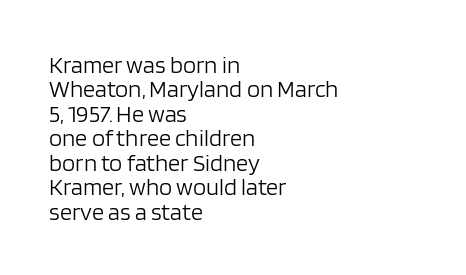
Q: Is the text bold? A: No.
Q: Is the text italic (slanted)? A: No, it is upright.
Q: Is the text underlined? A: No.
Q: How is the paragraph aligned? A: Left-aligned.
Q: Is the spacing between letters normal or unusually wide? A: Normal.
Q: Is the spacing between lines tight, normal or loose? A: Tight.
